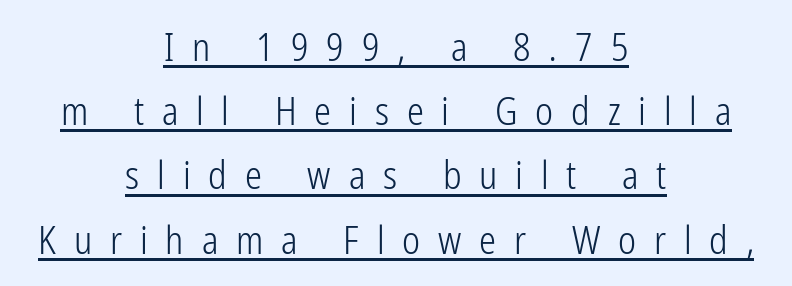
{"serif": "no", "italic": "no", "bold": "no", "weight": "light", "width": "condensed", "stroke_contrast": "low", "x_height": "medium", "monospaced": "no", "underline": "yes", "align": "center", "line_spacing": "normal", "line_spacing_ratio": 1.69, "letter_spacing": "wide", "letter_spacing_em": 0.47, "glyph_px": 38}
